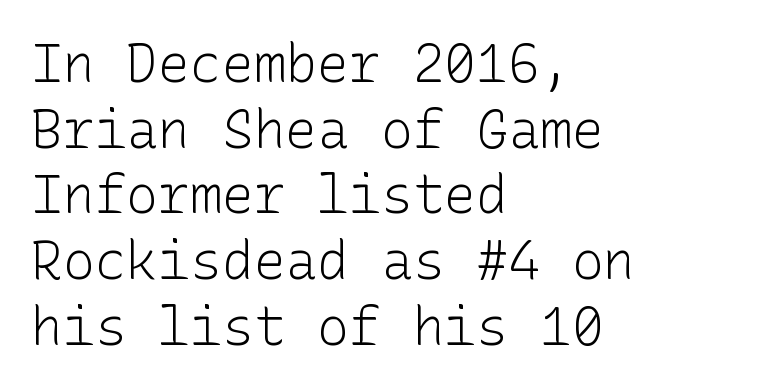
Q: Is the text bold? A: No.
Q: Is the text italic (slanted)? A: No, it is upright.
Q: Is the typeface a serif or a sans-serif typeface? A: Sans-serif.
Q: Is the text underlined? A: No.
Q: How is the paragraph aligned? A: Left-aligned.
Q: Is the spacing between letters normal or unusually wide? A: Normal.
Q: Width (condensed, normal, or wide)? A: Normal.
Q: Stroke contrast? A: Low.
Q: x-height? A: Medium.
